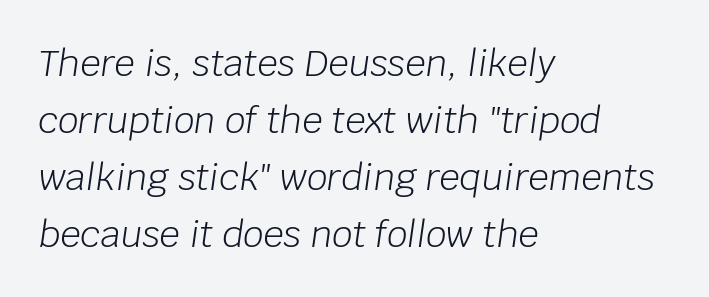
Check under the words: just untouched page. Do the characters align in a grid? No, the font is proportional. Counters stay open thanks to moderate or lighter strokes. In CSS terms this would be text-align: left. These lines keep a tight, regular rhythm from letter to letter.
